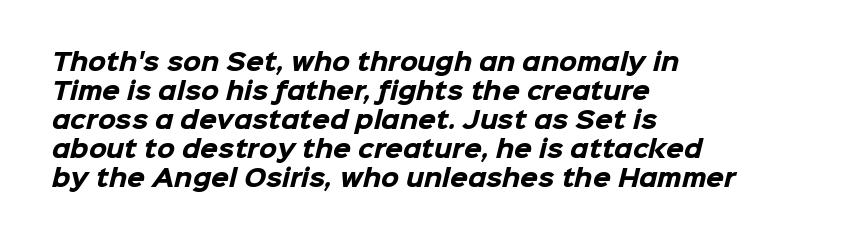
Descenders hang freely into open space. This block has exactly the height ordinary leading produces. Students, note that the glyphs here touch the page at normal intervals. I'd describe the lettering as bold — thick and assertive.
